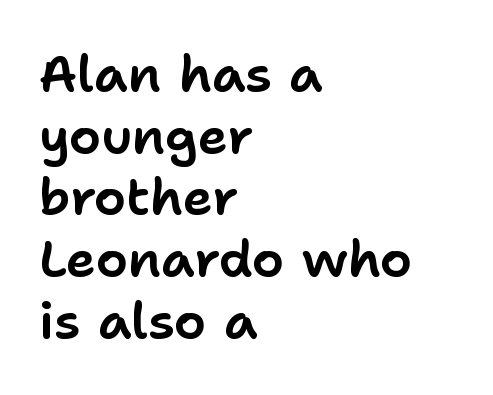
This sample has the flowing, uneven cadence of proportional lettering. The letters carry no serifs — their stems end cleanly without finishing strokes. The typesetter chose a ragged-right arrangement here. Do the letters lean? They stand straight. Spacing between characters is what you'd get straight out of the box.
